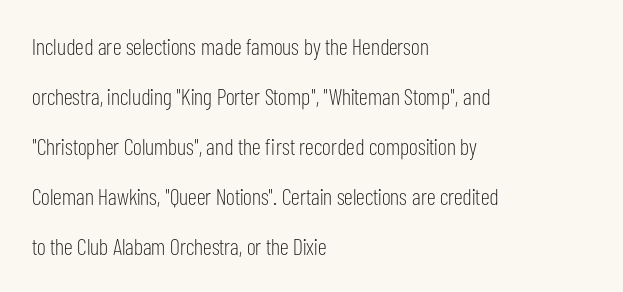
Q: Is the text bold? A: No.
Q: Is the text italic (slanted)? A: No, it is upright.
Q: Is the text underlined? A: No.
Q: How is the paragraph aligned? A: Left-aligned.
Q: Is the spacing between letters normal or unusually wide? A: Normal.
Q: Is the spacing between lines tight, normal or loose? A: Loose.
